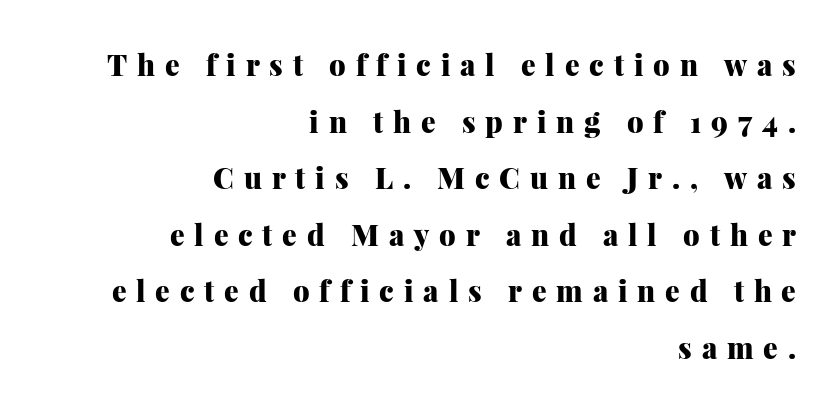
Q: Is the text bold? A: Yes.
Q: Is the text italic (slanted)? A: No, it is upright.
Q: Is the typeface a serif or a sans-serif typeface? A: Serif.
Q: Is the text underlined? A: No.
Q: How is the paragraph aligned? A: Right-aligned.
Q: Is the spacing between letters normal or unusually wide? A: Unusually wide.
Q: Is the spacing between lines tight, normal or loose? A: Loose.
Q: Width (condensed, normal, or wide)? A: Normal.
Q: Stroke contrast? A: Medium.
Q: x-height? A: Medium.
Q: Monospaced? A: No.
